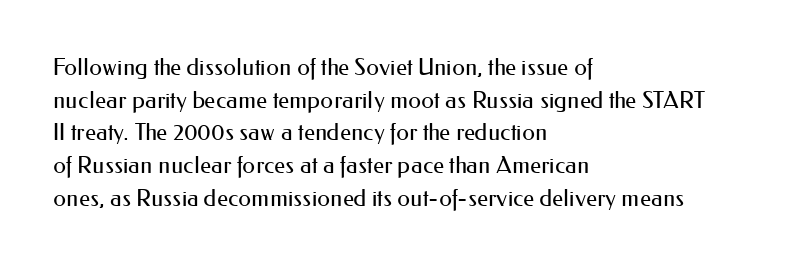
The image shows 23 px text type, upright; set left-aligned, normal line spacing (1.42x), normal letter spacing, not underlined.
